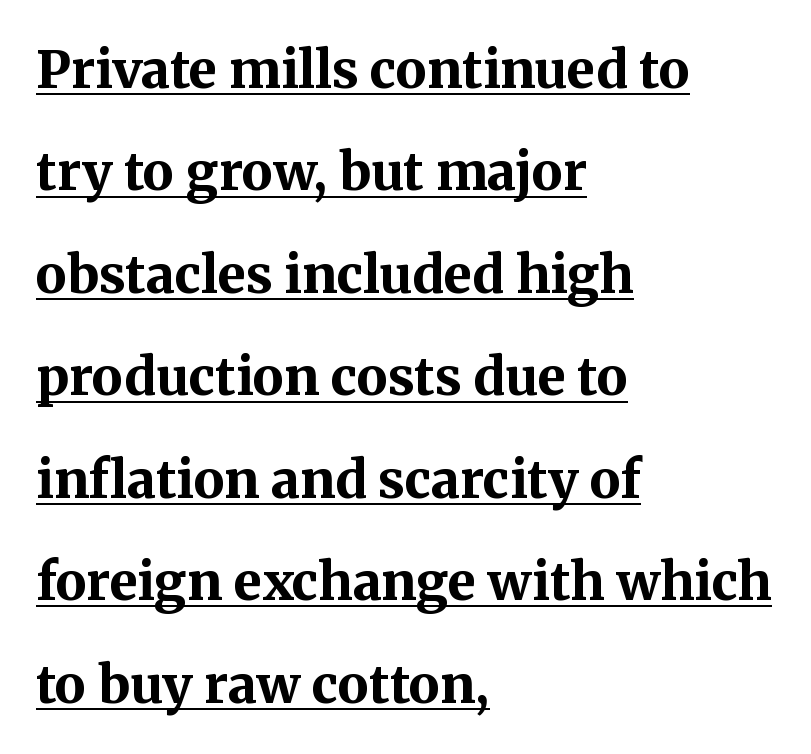
Q: Is the text bold? A: Yes.
Q: Is the text italic (slanted)? A: No, it is upright.
Q: Is the typeface a serif or a sans-serif typeface? A: Serif.
Q: Is the text underlined? A: Yes.
Q: How is the paragraph aligned? A: Left-aligned.
Q: Is the spacing between letters normal or unusually wide? A: Normal.
Q: Is the spacing between lines tight, normal or loose? A: Loose.
Q: Width (condensed, normal, or wide)? A: Normal.
Q: Stroke contrast? A: Medium.
Q: x-height? A: Medium.
Q: Monospaced? A: No.
